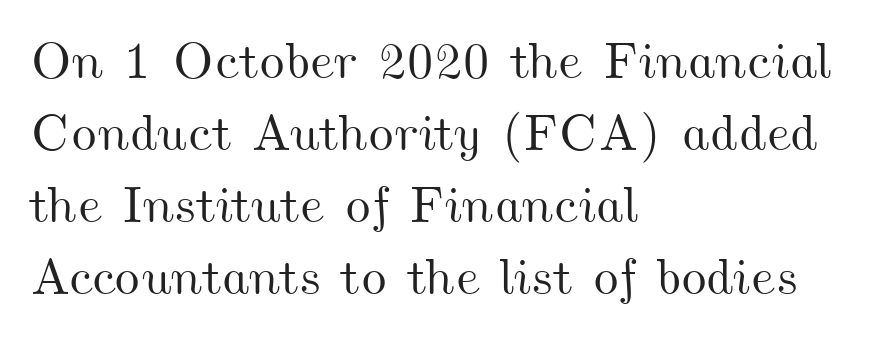
The line texture is even and compact thanks to regular tracking. Vertical spacing — default. Does the copy run flush right? No — it runs flush left. Varying glyph widths throughout — classic text-font behaviour. The passage shown is not underscored anywhere.
